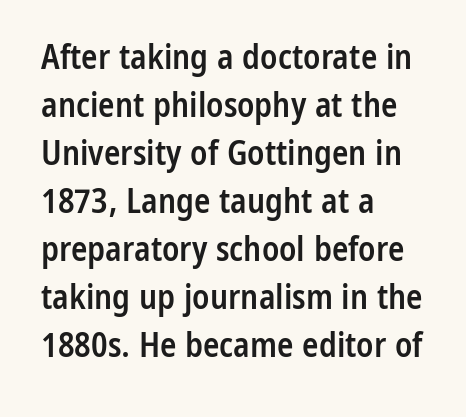
Q: Is the text bold? A: Semi-bold.
Q: Is the text italic (slanted)? A: No, it is upright.
Q: Is the typeface a serif or a sans-serif typeface? A: Sans-serif.
Q: Is the text underlined? A: No.
Q: How is the paragraph aligned? A: Left-aligned.
Q: Is the spacing between letters normal or unusually wide? A: Normal.
Q: Is the spacing between lines tight, normal or loose? A: Normal.
Q: Width (condensed, normal, or wide)? A: Condensed.
Q: Stroke contrast? A: Low.
Q: x-height? A: Medium.
Q: Monospaced? A: No.
